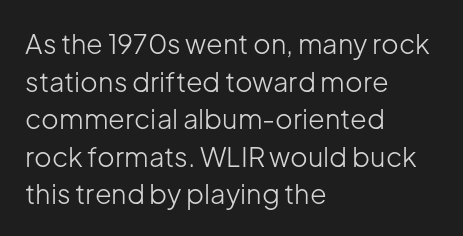
Notice how the stems are strictly vertical — no italics here. A bare baseline throughout the passage. Inter-character spacing is left at the font's built-in metrics. Vertical spacing — default. The ragged edge is on the right, which tells us the setting is flush left. The font sits on the lighter half of the weight spectrum, regular included.
